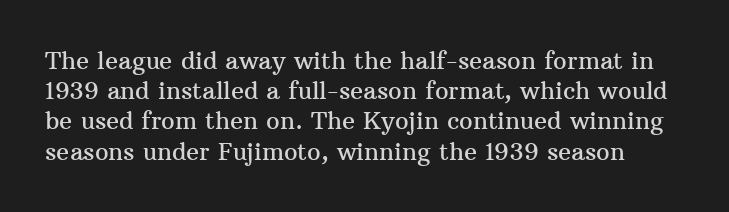
Q: Is the text italic (slanted)? A: No, it is upright.
Q: Is the text underlined? A: No.
Q: Is the spacing between letters normal or unusually wide? A: Normal.
Q: Is the spacing between lines tight, normal or loose? A: Normal.
